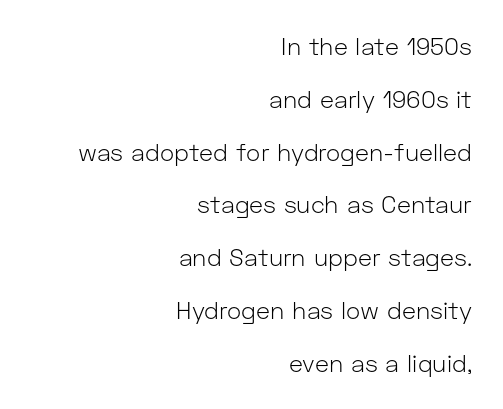
Here the glyphs are tracked normally, forming tight word shapes. Each stroke keeps to a modest, everyday thickness or less. The typesetter chose a ragged-left arrangement here. Each new line begins a long way beneath the previous one.
